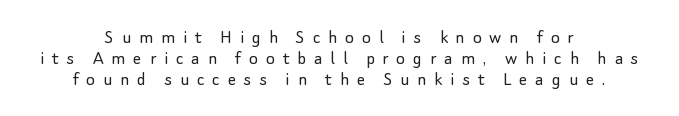
The image shows 21 px text type, upright; set centered, tight line spacing (1.0x), unusually wide letter spacing (+0.37 em), not underlined.
